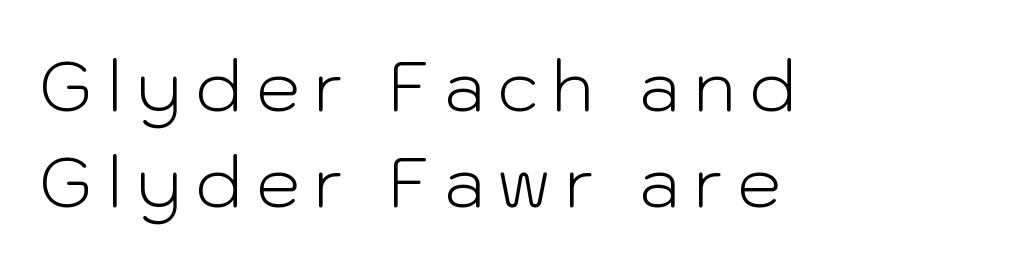
Q: Is the text bold? A: No.
Q: Is the text italic (slanted)? A: No, it is upright.
Q: Is the typeface a serif or a sans-serif typeface? A: Sans-serif.
Q: Is the text underlined? A: No.
Q: How is the paragraph aligned? A: Left-aligned.
Q: Is the spacing between lines tight, normal or loose? A: Normal.
Q: Width (condensed, normal, or wide)? A: Normal.
Q: Stroke contrast? A: Low.
Q: x-height? A: Medium.
Q: Monospaced? A: No.
